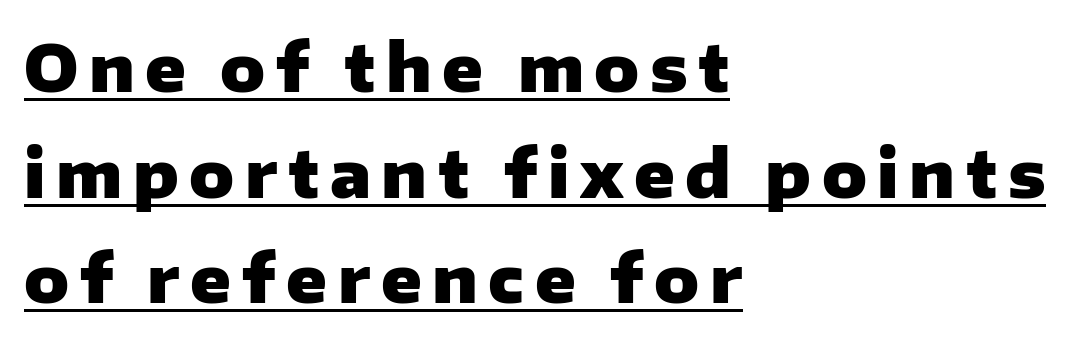
Plenty of ink on the page — the face is bold. Alignment: flush left. How would I describe the line gaps? Plain and ordinary. In designer terms, the underline attribute is active on this setting. The letters advance in unequal steps, a hallmark of proportional type.
